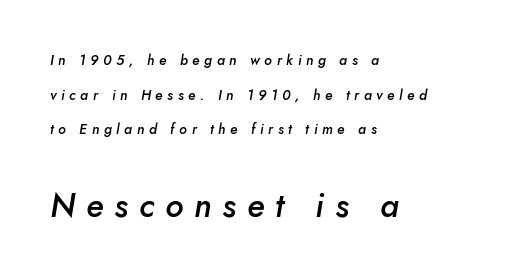
The image shows 33 px semibold type, italic (leaning right); set left-aligned, loose line spacing (2.48x), unusually wide letter spacing (+0.33 em), not underlined; the second (bottom) block is 2.36x larger; low stroke contrast and a small x-height.
